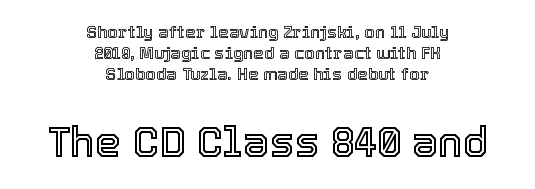
The image shows 42 px text type, upright; set centered, normal line spacing (1.25x), normal letter spacing, not underlined; the second (bottom) block is 2.47x larger; a medium x-height.
